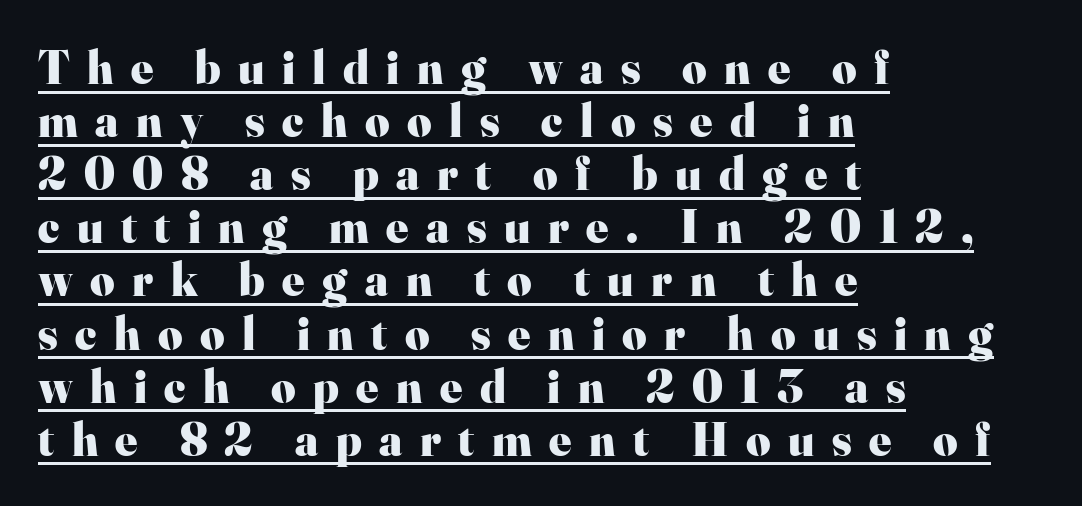
Q: Is the text bold? A: Yes.
Q: Is the text italic (slanted)? A: No, it is upright.
Q: Is the typeface a serif or a sans-serif typeface? A: Serif.
Q: Is the text underlined? A: Yes.
Q: How is the paragraph aligned? A: Left-aligned.
Q: Is the spacing between letters normal or unusually wide? A: Unusually wide.
Q: Is the spacing between lines tight, normal or loose? A: Tight.
Q: Width (condensed, normal, or wide)? A: Normal.
Q: Stroke contrast? A: High.
Q: x-height? A: Small.
Q: Monospaced? A: No.
